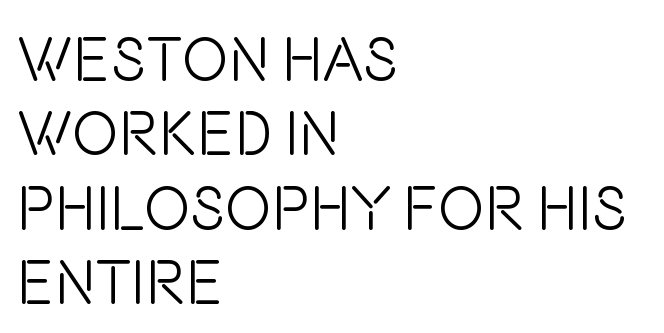
The letters advance in unequal steps, a hallmark of proportional type. It's the straight-up-and-down kind of type. The letters carry no serifs — their stems end cleanly without finishing strokes. The letters look calm and open, with moderate or lighter stems.
